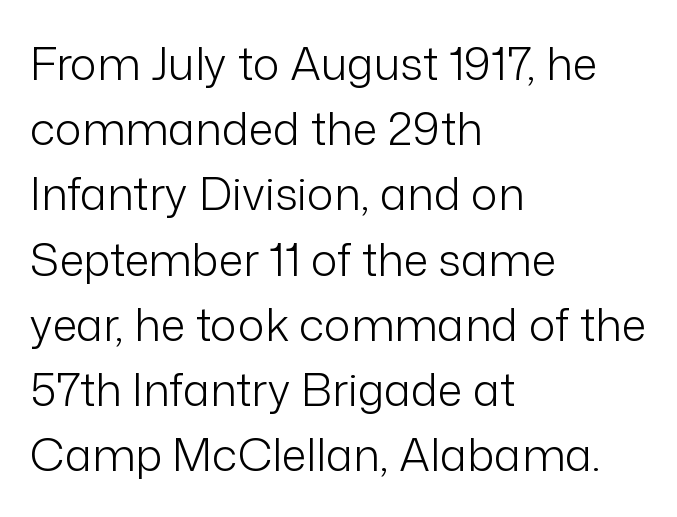
The image shows 45 px light sans-serif type, upright; set left-aligned, normal line spacing (1.45x), normal letter spacing, not underlined; low stroke contrast and a medium x-height.
